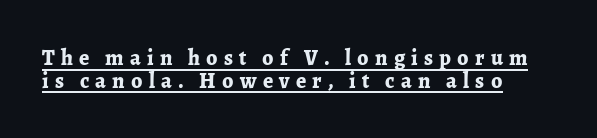
Which margin do the lines hug? The left one — the right edge is uneven. Check the space under the baseline: a stroke is drawn there. The strokes are fattened all the way to bold. Each new line begins almost immediately beneath the previous one.
